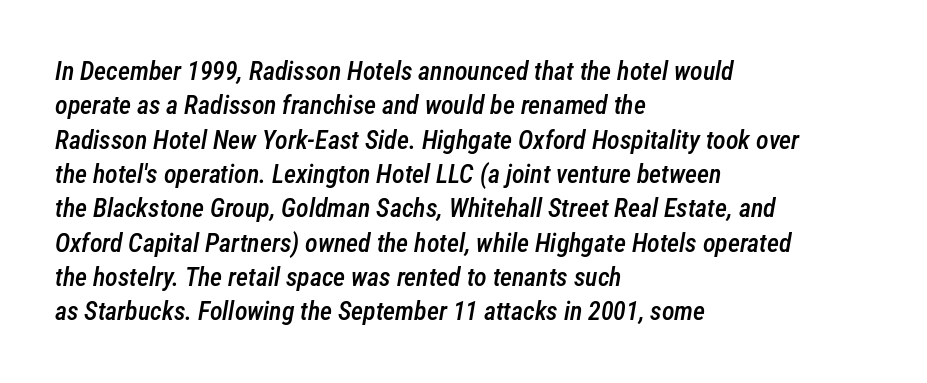
{"italic": "yes", "lean": "right", "slant_degrees": 12, "bold": "semi", "underline": "no", "align": "left", "line_spacing": "normal", "line_spacing_ratio": 1.32, "letter_spacing": "normal", "letter_spacing_em": 0.0, "glyph_px": 26}
